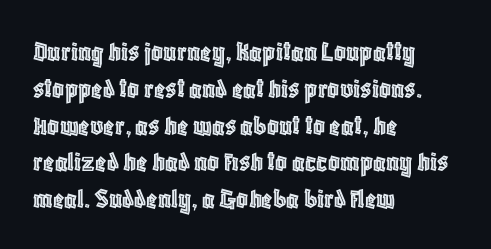
{"italic": "no", "width": "condensed", "x_height": "large", "monospaced": "no", "underline": "no", "align": "left", "line_spacing": "normal", "line_spacing_ratio": 1.27, "letter_spacing": "normal", "letter_spacing_em": 0.0, "glyph_px": 29}
